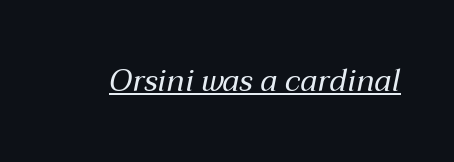
An italicized treatment has been applied to the whole sample. Spacing verdict: proportional, widths tailored to each character. Nobody touched the tracking dial on this one. Letters have the restrained weight of plain body copy at most. The face used here appears with an underline applied.
